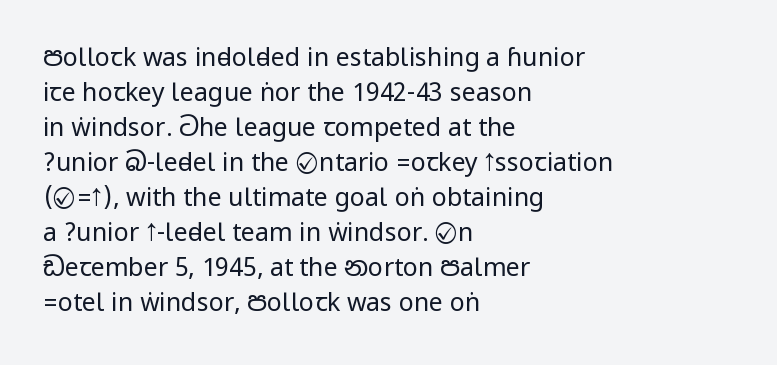
{"italic": "no", "bold": "no", "underline": "no", "align": "left", "line_spacing": "normal", "line_spacing_ratio": 1.4, "letter_spacing": "normal", "letter_spacing_em": 0.0, "glyph_px": 25}
